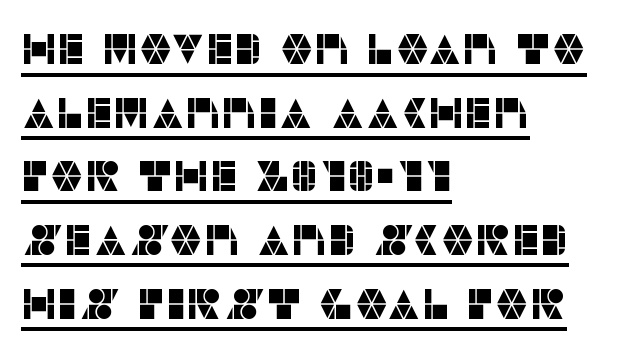
Q: Is the text italic (slanted)? A: No, it is upright.
Q: Is the typeface a serif or a sans-serif typeface? A: Sans-serif.
Q: Is the text underlined? A: Yes.
Q: How is the paragraph aligned? A: Left-aligned.
Q: Is the spacing between letters normal or unusually wide? A: Normal.
Q: Is the spacing between lines tight, normal or loose? A: Normal.
Q: Width (condensed, normal, or wide)? A: Normal.
Q: Stroke contrast? A: Low.
Q: x-height? A: Large.
Q: Monospaced? A: No.
